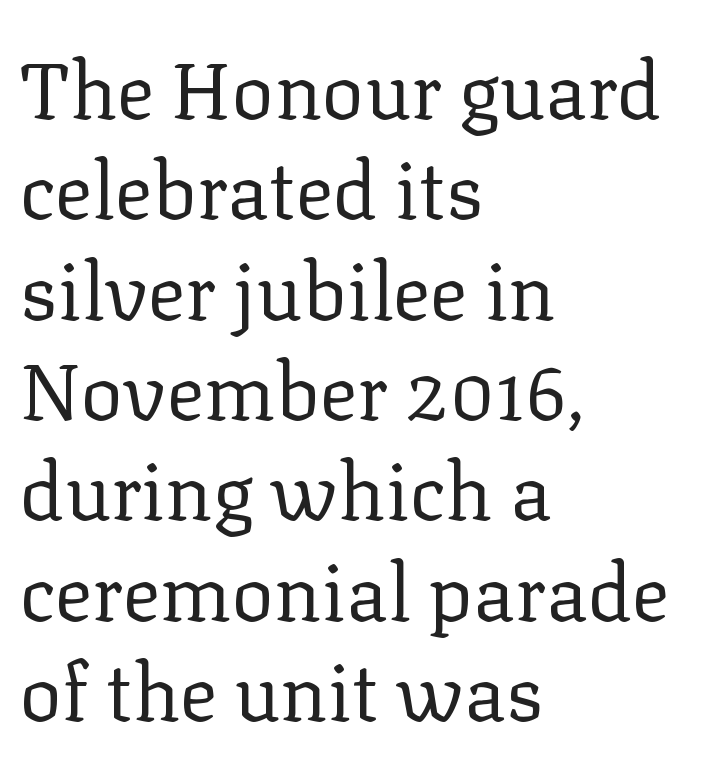
{"serif": "yes", "italic": "no", "bold": "no", "weight": "regular", "width": "normal", "stroke_contrast": "low", "x_height": "medium", "monospaced": "no", "underline": "no", "align": "left", "line_spacing": "normal", "line_spacing_ratio": 1.27, "letter_spacing": "normal", "letter_spacing_em": 0.0, "glyph_px": 79}
